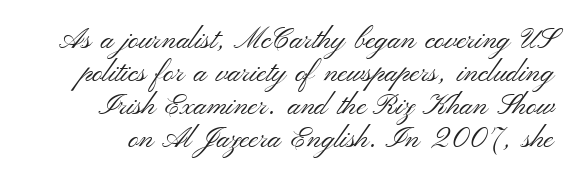
Q: Is the text bold? A: No.
Q: Is the text italic (slanted)? A: Yes.
Q: Is the typeface a serif or a sans-serif typeface? A: Sans-serif.
Q: Is the text underlined? A: No.
Q: How is the paragraph aligned? A: Right-aligned.
Q: Is the spacing between letters normal or unusually wide? A: Normal.
Q: Is the spacing between lines tight, normal or loose? A: Tight.
Q: Width (condensed, normal, or wide)? A: Wide.
Q: Stroke contrast? A: Medium.
Q: x-height? A: Small.
Q: Monospaced? A: No.
